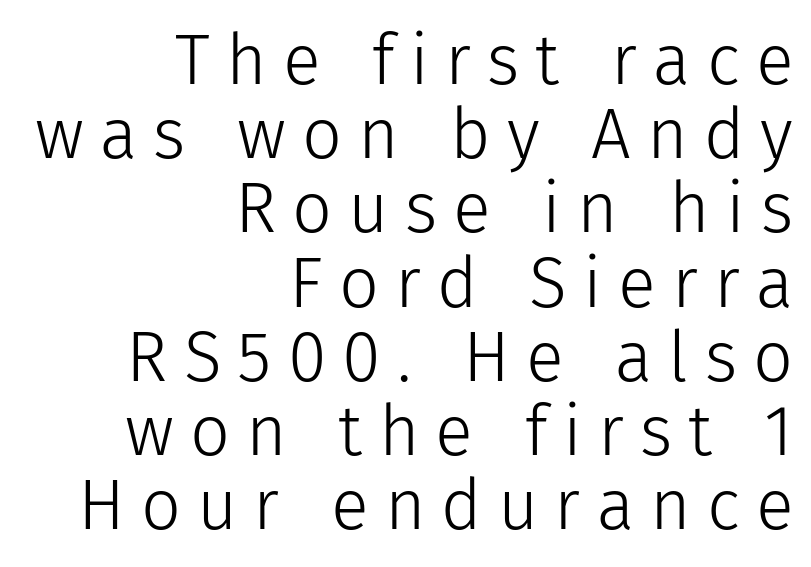
The image shows 70 px light sans-serif type, upright; set right-aligned, tight line spacing (1.06x), unusually wide letter spacing (+0.23 em), not underlined; low stroke contrast and a medium x-height.
